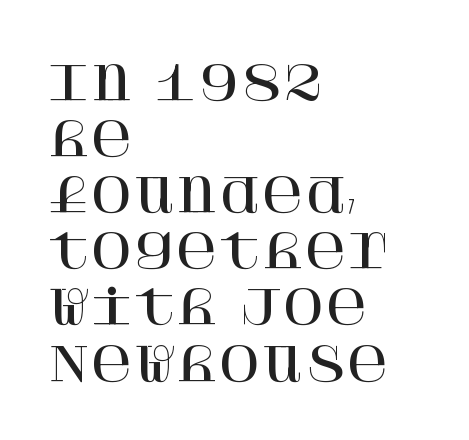
{"serif": "yes", "italic": "no", "width": "normal", "stroke_contrast": "high", "x_height": "large", "underline": "no", "align": "left", "line_spacing_ratio": 1.22, "letter_spacing": "normal", "letter_spacing_em": 0.0, "glyph_px": 46}
